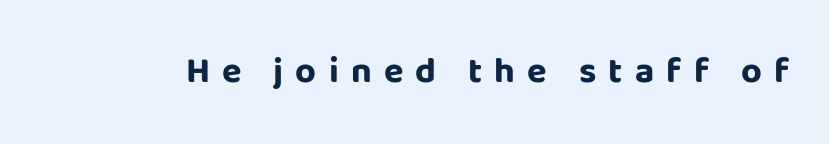
Note the varied advance widths — an 'i' is clearly narrower than an 'm'. Type style note: lacks serifs. The passage shown is emphatically bold. Quick note: underline off. Every character sits straight up, as roman type does. The letterforms stand isolated, each surrounded by extra space.
